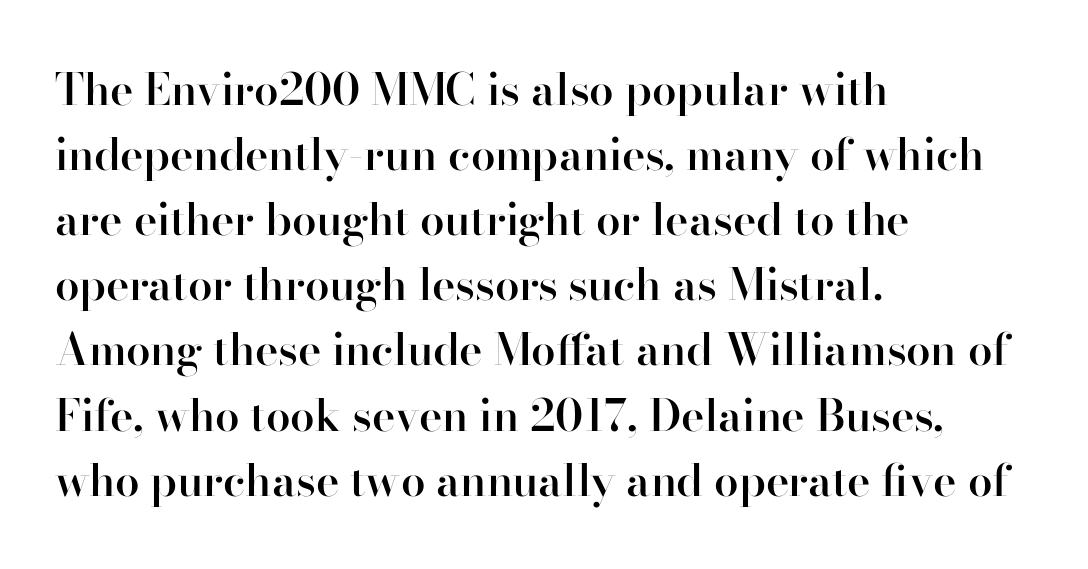
Designer's note — italics off, roman on. The rag falls on the right side of this text block. Does extra space separate the letters? No, they use regular spacing. The face used here is proportionally spaced, like ordinary book or web type.
